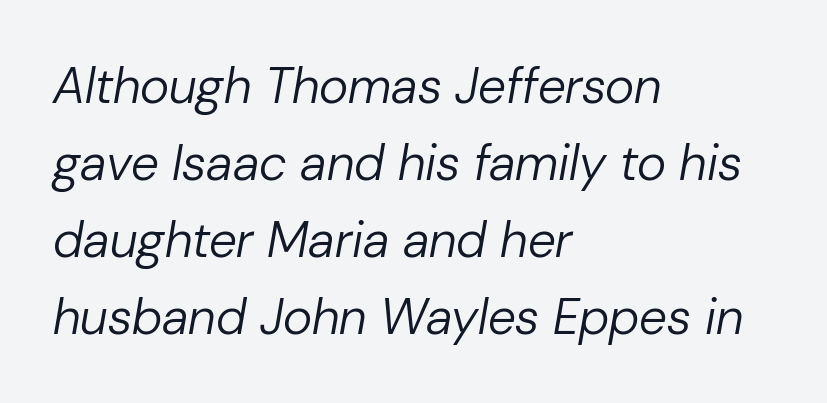
The passage shown is not underscored anywhere. Between one letter and the next there's only the usual sliver of space. The typesetting does not lean heavy: it is not bold. One-word summary of the alignment: left. The passage shown leans; its letterforms are oblique. The block of text has a typical density, with ordinary space between rows.
